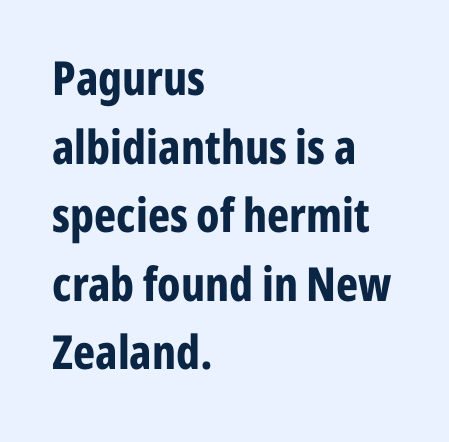
{"serif": "no", "italic": "no", "bold": "yes", "weight": "bold", "width": "condensed", "stroke_contrast": "low", "x_height": "medium", "monospaced": "no", "underline": "no", "align": "left", "line_spacing": "normal", "line_spacing_ratio": 1.46, "letter_spacing": "normal", "letter_spacing_em": 0.0, "glyph_px": 47}
